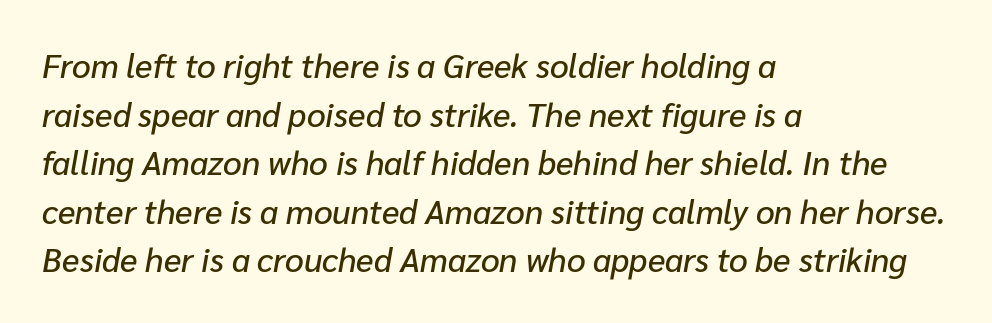
Q: Is the text italic (slanted)? A: Yes, it leans right by about 10 degrees.
Q: Is the text underlined? A: No.
Q: How is the paragraph aligned? A: Left-aligned.
Q: Is the spacing between letters normal or unusually wide? A: Normal.
Q: Is the spacing between lines tight, normal or loose? A: Normal.
Q: Width (condensed, normal, or wide)? A: Normal.
Q: Stroke contrast? A: Low.
Q: x-height? A: Medium.
Q: Monospaced? A: No.
